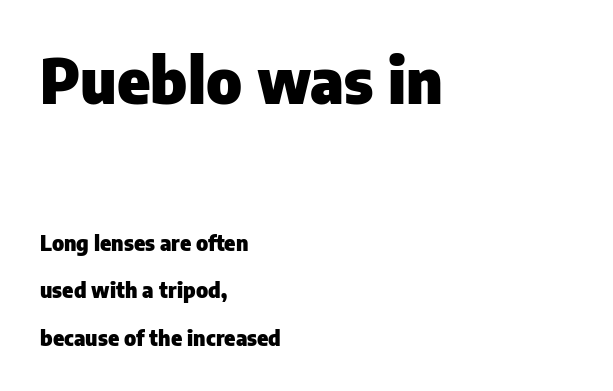
{"serif": "no", "italic": "no", "bold": "yes", "weight": "heavy", "width": "normal", "stroke_contrast": "low", "x_height": "medium", "monospaced": "no", "underline": "no", "align": "left", "line_spacing": "loose", "line_spacing_ratio": 2.25, "letter_spacing": "normal", "letter_spacing_em": 0.0, "larger_block": "first", "size_ratio": 2.95, "glyph_px": 62}
